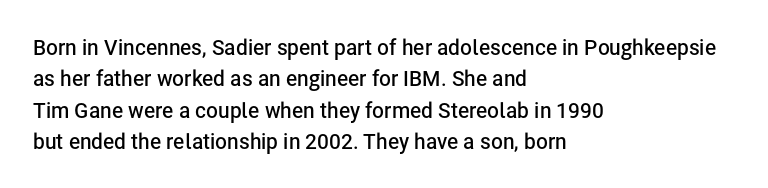
{"italic": "no", "bold": "semi", "underline": "no", "align": "left", "line_spacing": "normal", "line_spacing_ratio": 1.49, "letter_spacing": "normal", "letter_spacing_em": 0.0, "glyph_px": 21}
